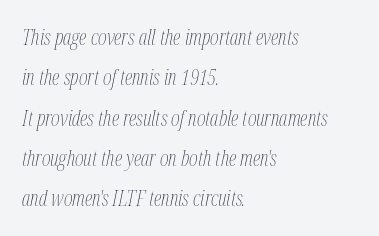
Compared with a centered layout, this one pins lines to the left instead. Compared with a typical body face, this is equally light or lighter still. In terms of leading, this rendering errs on the spacious side. There is no visible air inserted between adjacent glyphs.
